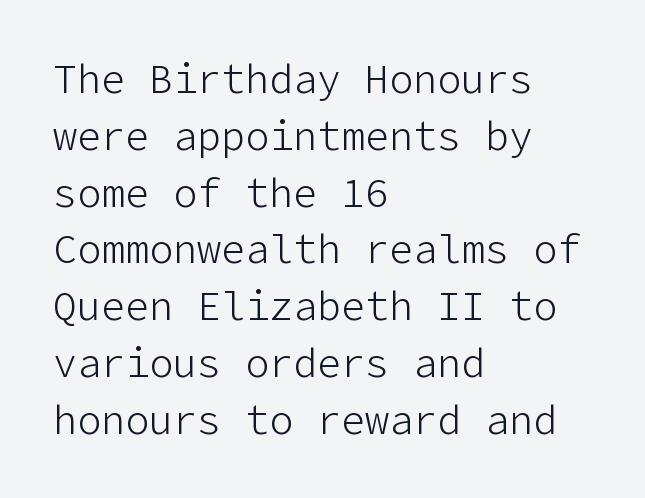
The image shows 40 px light sans-serif type, upright; set left-aligned, normal line spacing (1.42x), normal letter spacing, not underlined; low stroke contrast and a medium x-height.
